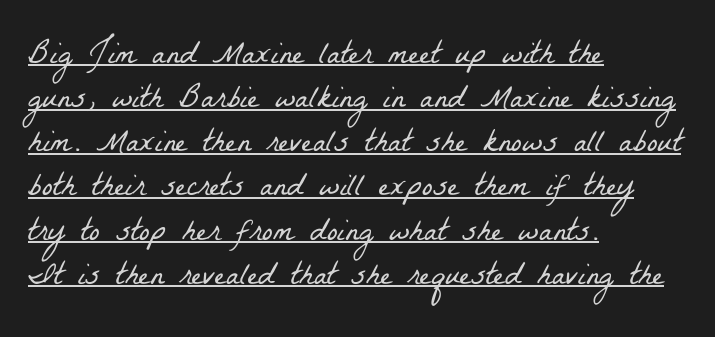
The image shows 32 px light, condensed serif type; set left-aligned, normal line spacing (1.38x), normal letter spacing, underlined; low stroke contrast and a medium x-height.
